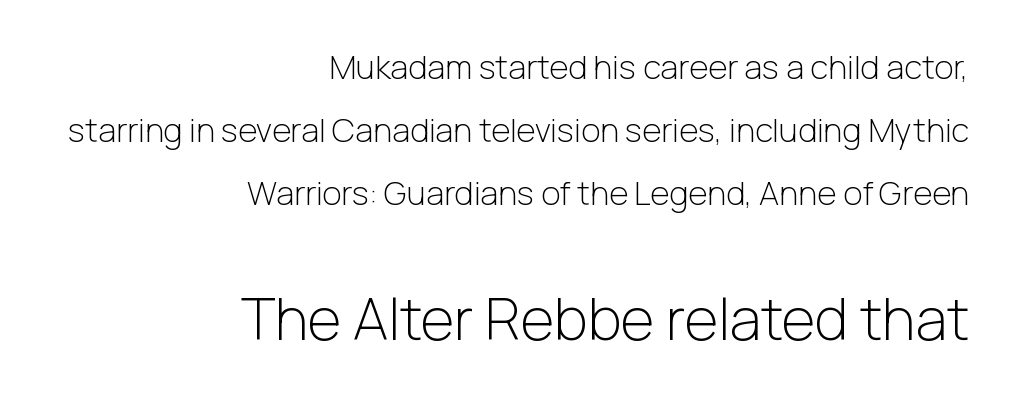
This reads as an unemphasized weight, regular at the heaviest. The designer went with a sans here, leaving each stem footless. A typesetter would call this proportional, since set widths differ per character. Visually, the bottom section dominates because its glyphs are scaled up. Rows of type keep a wide berth in the vertical direction.
